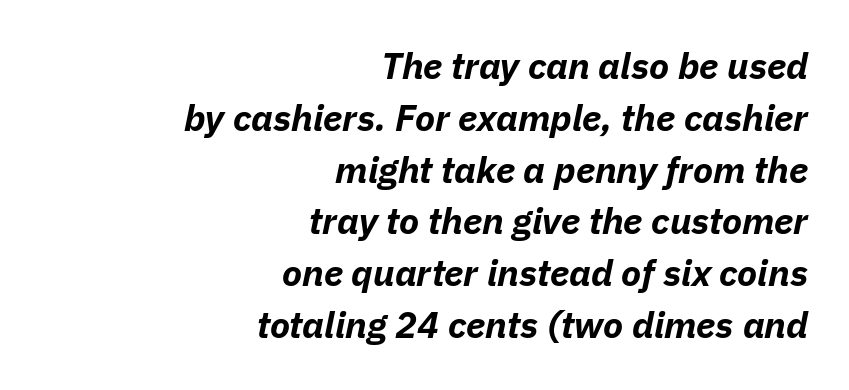
Q: Is the text bold? A: Yes.
Q: Is the text italic (slanted)? A: Yes, it leans right by about 11 degrees.
Q: Is the text underlined? A: No.
Q: How is the paragraph aligned? A: Right-aligned.
Q: Is the spacing between letters normal or unusually wide? A: Normal.
Q: Is the spacing between lines tight, normal or loose? A: Normal.
Q: Width (condensed, normal, or wide)? A: Normal.
Q: Stroke contrast? A: Low.
Q: x-height? A: Medium.
Q: Monospaced? A: No.
